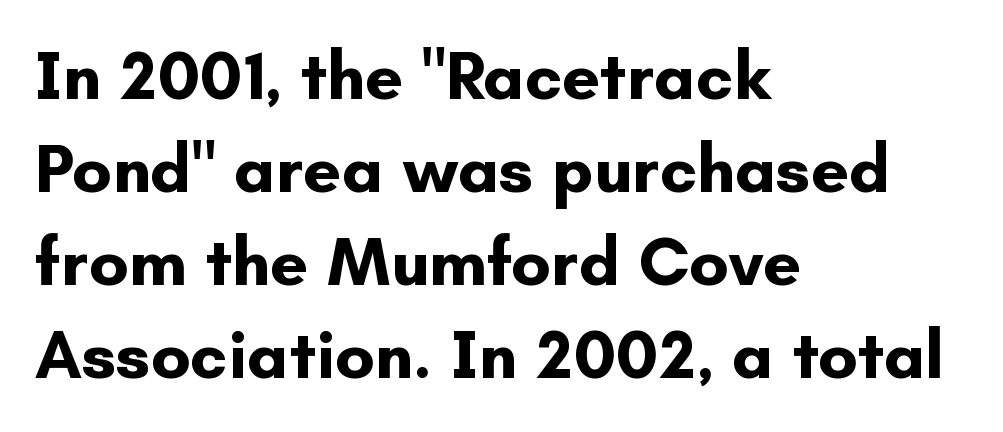
{"serif": "no", "italic": "no", "bold": "yes", "weight": "bold", "width": "normal", "stroke_contrast": "low", "x_height": "small", "monospaced": "no", "underline": "no", "align": "left", "line_spacing": "normal", "line_spacing_ratio": 1.37, "letter_spacing": "normal", "letter_spacing_em": 0.0, "glyph_px": 68}
